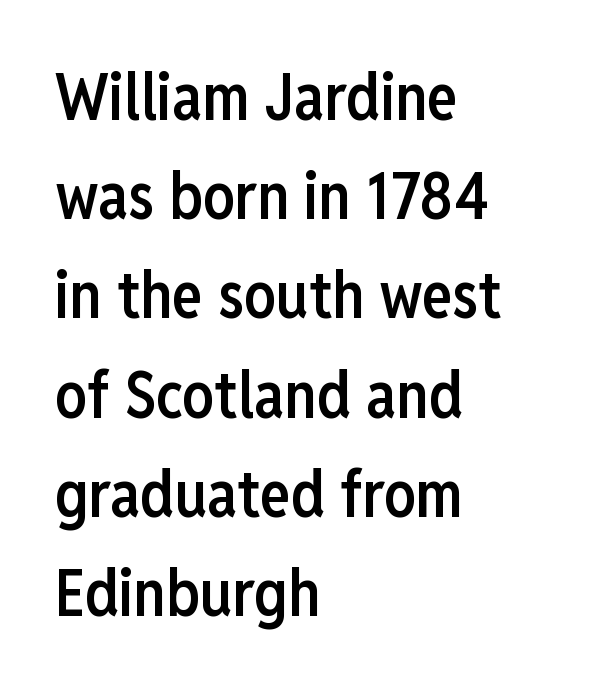
{"serif": "no", "italic": "no", "bold": "semi", "weight": "semibold", "width": "condensed", "stroke_contrast": "low", "x_height": "medium", "monospaced": "no", "underline": "no", "align": "left", "line_spacing": "normal", "line_spacing_ratio": 1.55, "letter_spacing": "normal", "letter_spacing_em": 0.0, "glyph_px": 64}
